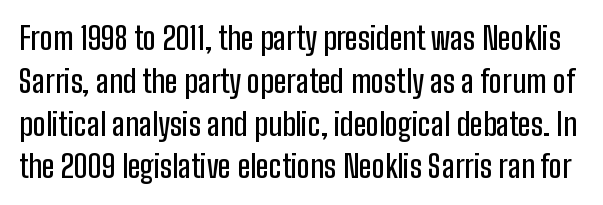
The image shows 31 px condensed sans-serif type, upright; set normal line spacing (1.38x), normal letter spacing, not underlined; low stroke contrast and a medium x-height.
